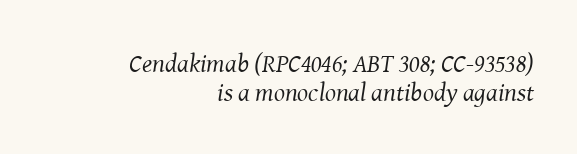
Q: Is the text bold? A: No.
Q: Is the text italic (slanted)? A: Yes, it leans right by about 8 degrees.
Q: Is the text underlined? A: No.
Q: How is the paragraph aligned? A: Right-aligned.
Q: Is the spacing between letters normal or unusually wide? A: Normal.
Q: Is the spacing between lines tight, normal or loose? A: Tight.
